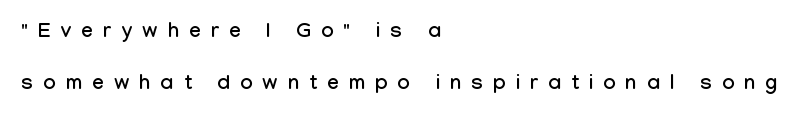
{"italic": "no", "underline": "no", "align": "left", "line_spacing": "loose", "line_spacing_ratio": 2.46, "letter_spacing": "wide", "letter_spacing_em": 0.48, "glyph_px": 21}
